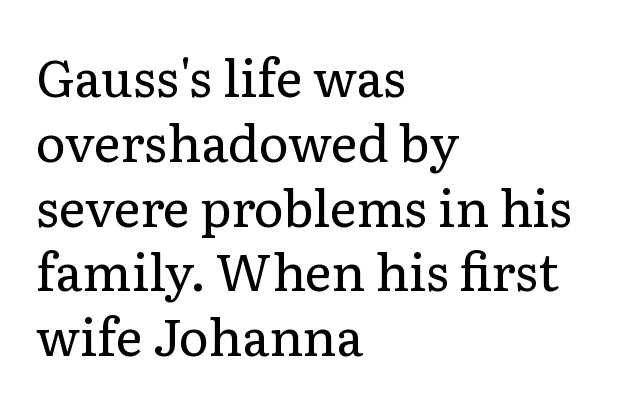
The image shows 51 px regular-weight serif type, upright; set left-aligned, normal line spacing (1.27x), normal letter spacing, not underlined; low stroke contrast and a medium x-height.
